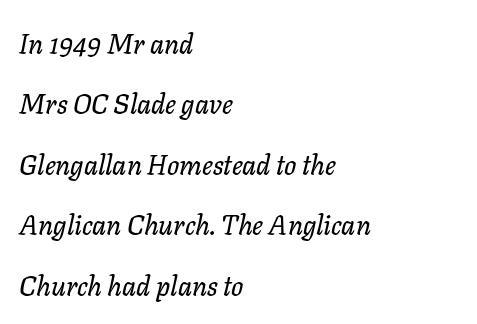
Q: Is the text italic (slanted)? A: Yes, it leans right by about 11 degrees.
Q: Is the text underlined? A: No.
Q: How is the paragraph aligned? A: Left-aligned.
Q: Is the spacing between letters normal or unusually wide? A: Normal.
Q: Is the spacing between lines tight, normal or loose? A: Loose.
